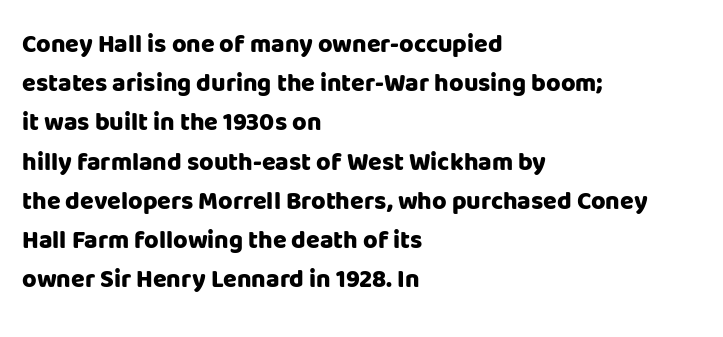
There is no visible air inserted between adjacent glyphs. This sample is left-justified, so line endings fall wherever the words run out. Normally led — the rows are evenly, conventionally spaced. The lettering holds an erect, upright posture throughout.
